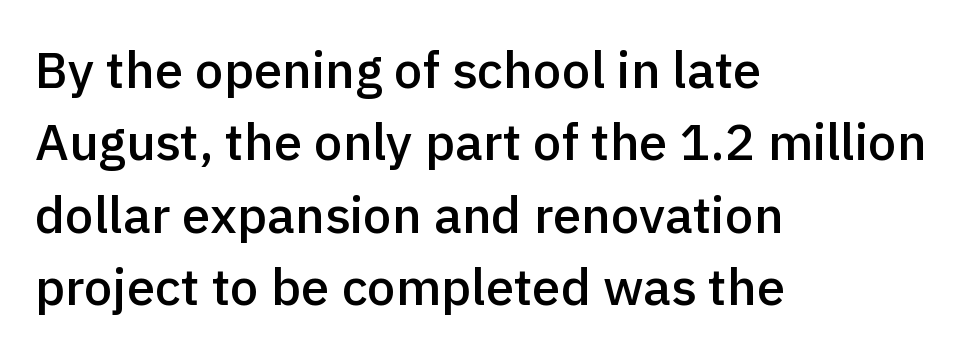
The image shows 51 px semibold sans-serif type, upright; set left-aligned, normal line spacing (1.42x), normal letter spacing, not underlined; a medium x-height.
